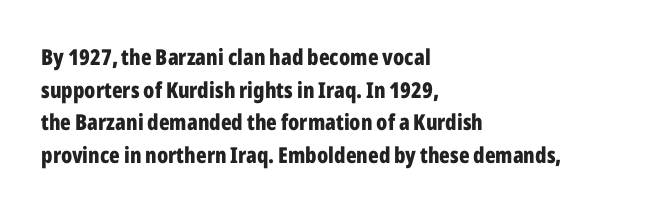
{"italic": "no", "bold": "yes", "underline": "no", "align": "left", "line_spacing": "normal", "line_spacing_ratio": 1.48, "letter_spacing": "normal", "letter_spacing_em": 0.0, "glyph_px": 22}
